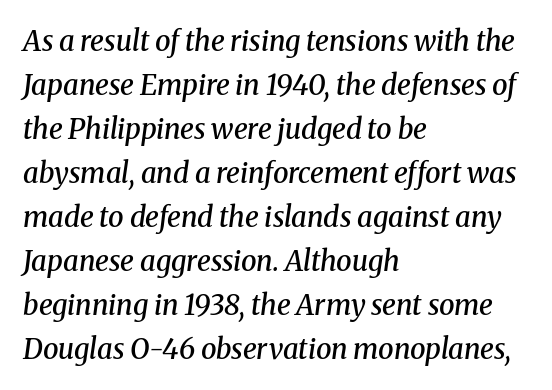
The face used here is seriffed, in the tradition of book romans. A somewhat darkened texture: the type is semibold rather than bold. Italic? Definitely — the glyphs are oblique. A clean baseline with only descenders dipping below it. Typeset ragged right — the left edge is the straight one. Note the varied advance widths — an 'i' is clearly narrower than an 'm'.
